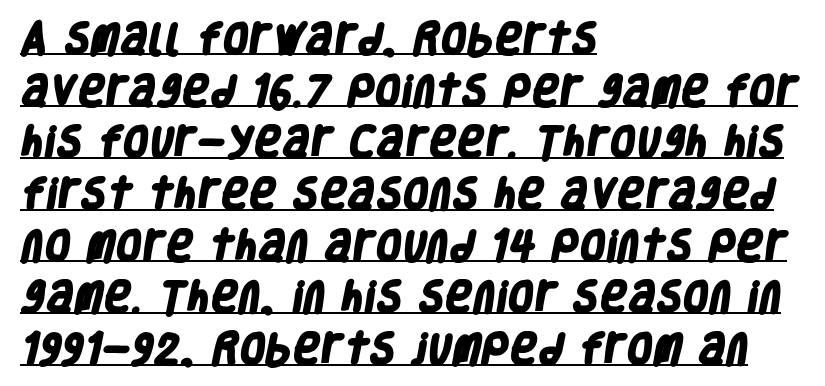
The image shows 34 px heavy, condensed sans-serif type; set left-aligned, normal line spacing (1.52x), normal letter spacing, underlined; low stroke contrast and a large x-height.
